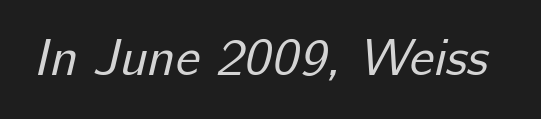
Think of a printed novel: that variable character pitch is what you see here. The glyphs in this specimen are sans serif. This is not heavy type; no bold has been used. Rule under the text: the space is simply empty. Letter spacing: default.
